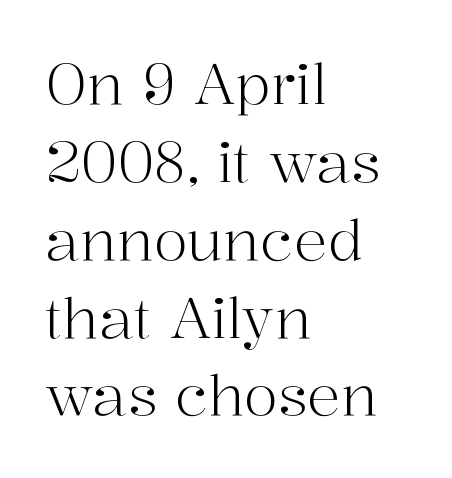
The image shows 56 px light serif type, upright; set left-aligned, normal line spacing (1.39x), normal letter spacing, not underlined; high stroke contrast and a medium x-height.
